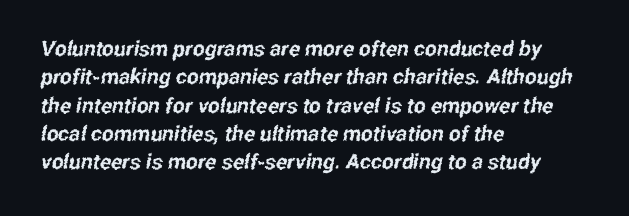
Q: Is the text underlined? A: No.
Q: How is the paragraph aligned? A: Left-aligned.
Q: Is the spacing between letters normal or unusually wide? A: Normal.
Q: Is the spacing between lines tight, normal or loose? A: Normal.
